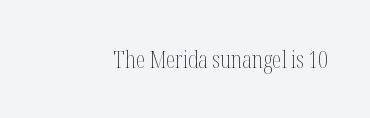
Q: Is the text bold? A: No.
Q: Is the text italic (slanted)? A: No, it is upright.
Q: Is the text underlined? A: No.
Q: How is the paragraph aligned? A: Right-aligned.
Q: Is the spacing between letters normal or unusually wide? A: Normal.
